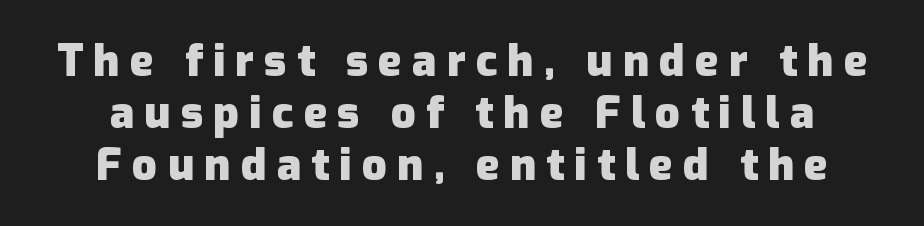
The image shows 44 px heavy sans-serif type, upright; set centered, line spacing 1.18x, unusually wide letter spacing (+0.23 em), not underlined; low stroke contrast and a medium x-height.
